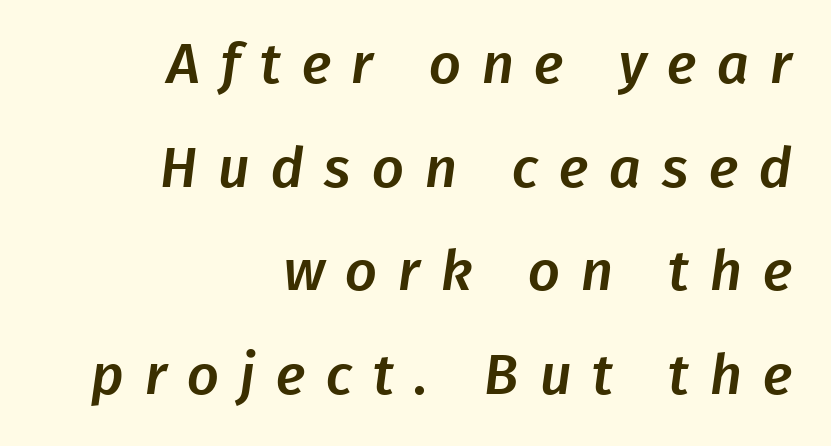
{"serif": "no", "width": "normal", "stroke_contrast": "low", "x_height": "medium", "monospaced": "no", "underline": "no", "align": "right", "line_spacing_ratio": 1.85, "letter_spacing": "wide", "letter_spacing_em": 0.37, "glyph_px": 56}
